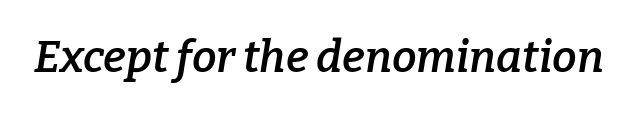
{"serif": "yes", "italic": "yes", "lean": "right", "slant_degrees": 9, "bold": "semi", "weight": "semibold", "width": "normal", "stroke_contrast": "low", "x_height": "medium", "monospaced": "no", "underline": "no", "letter_spacing": "normal", "letter_spacing_em": 0.0, "glyph_px": 44}
